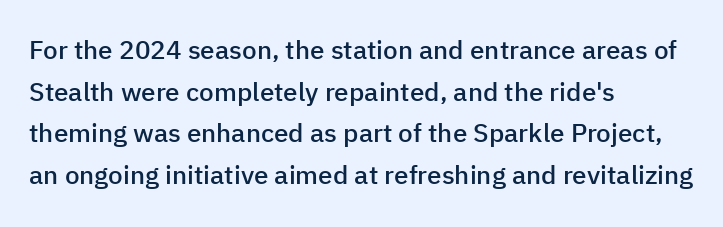
The image shows 26 px text type, upright; set left-aligned, normal line spacing (1.6x), normal letter spacing, not underlined.
